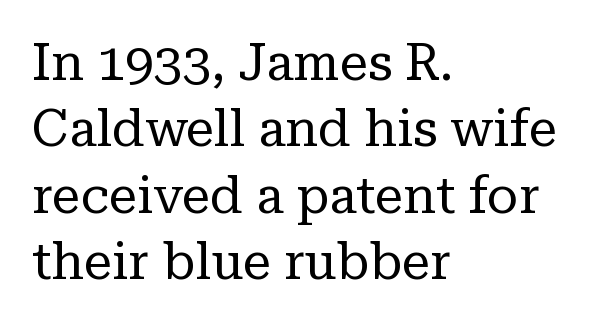
The image shows 51 px regular-weight serif type, upright; set left-aligned, normal line spacing (1.3x), normal letter spacing, not underlined; low stroke contrast and a medium x-height.
